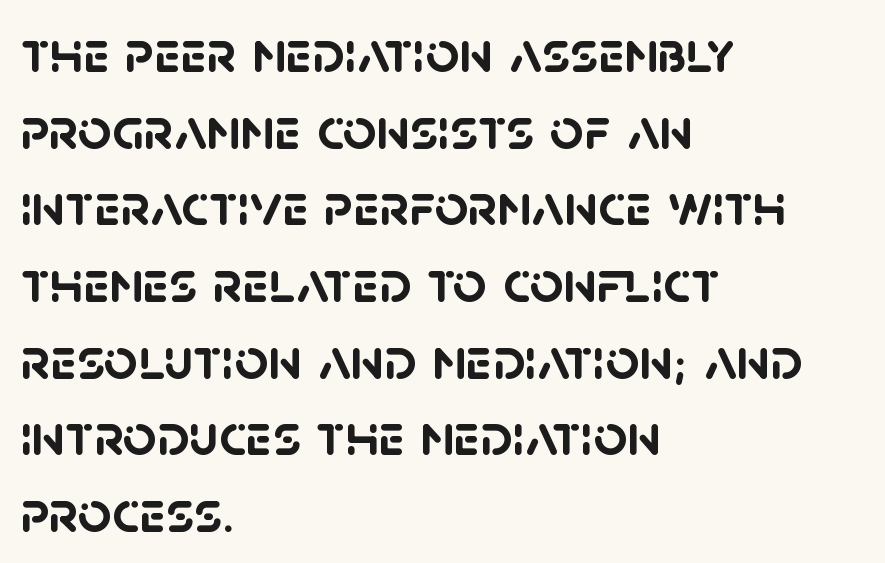
Chunky letters — that's bold for sure. Serif or sans? Sans — the stroke terminals are bare. Words float on clear page, feet unadorned. The passage shown is typed in a proportional face where columns would drift. How are the letters spaced? Ordinarily, with no added tracking. Summary of vertical rhythm: regular, with standard interline spacing.
